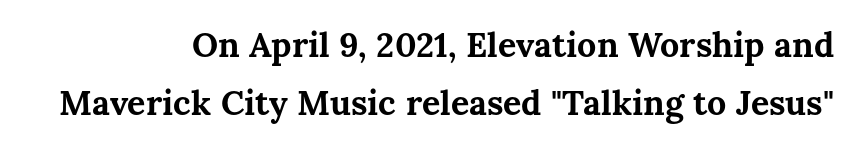
Does the copy run flush right? Yes — the right margin is perfectly even. Italic: no, the glyphs are upright roman. The type is set solid horizontally, with unmodified tracking. The line-height multiplier appears to be the usual default. A typesetter would call this proportional, since set widths differ per character. No word sits above an underline.
